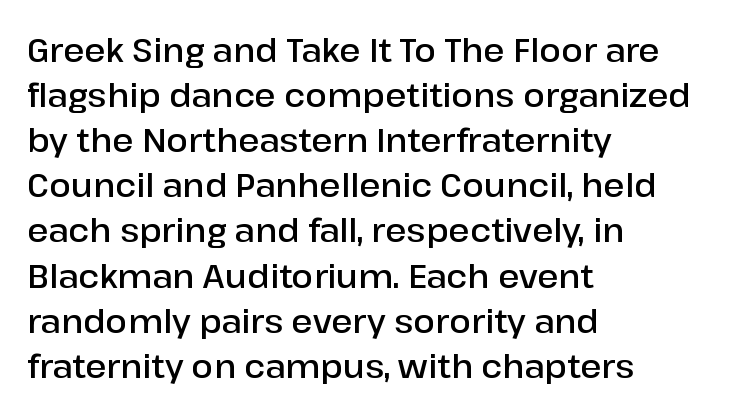
The image shows 32 px semibold sans-serif type, upright; set left-aligned, normal line spacing (1.41x), normal letter spacing, not underlined; low stroke contrast and a medium x-height.
